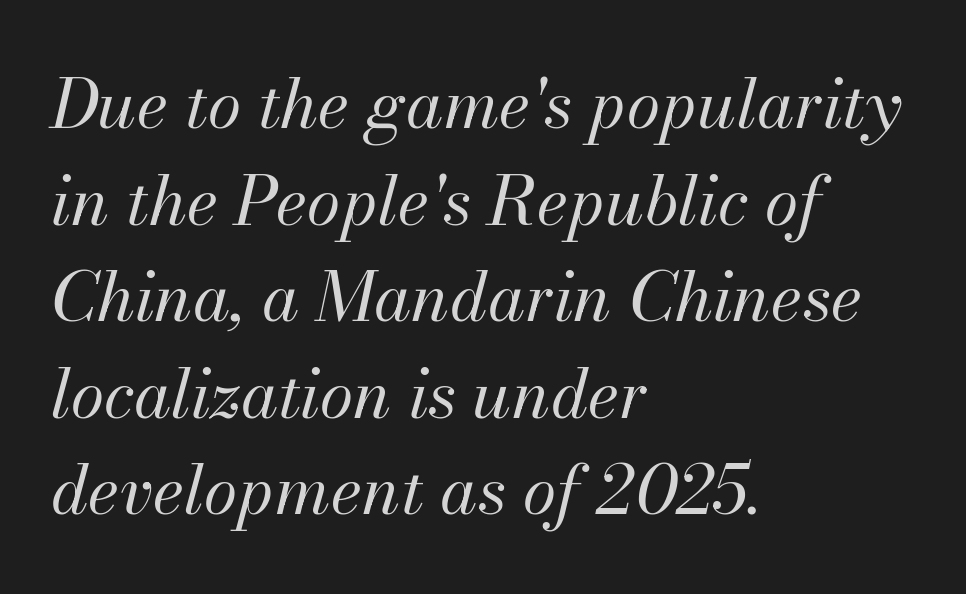
Q: Is the text bold? A: No.
Q: Is the text italic (slanted)? A: Yes, it leans right by about 13 degrees.
Q: Is the text underlined? A: No.
Q: How is the paragraph aligned? A: Left-aligned.
Q: Is the spacing between letters normal or unusually wide? A: Normal.
Q: Is the spacing between lines tight, normal or loose? A: Normal.
Q: Width (condensed, normal, or wide)? A: Normal.
Q: Stroke contrast? A: Medium.
Q: x-height? A: Small.
Q: Monospaced? A: No.
